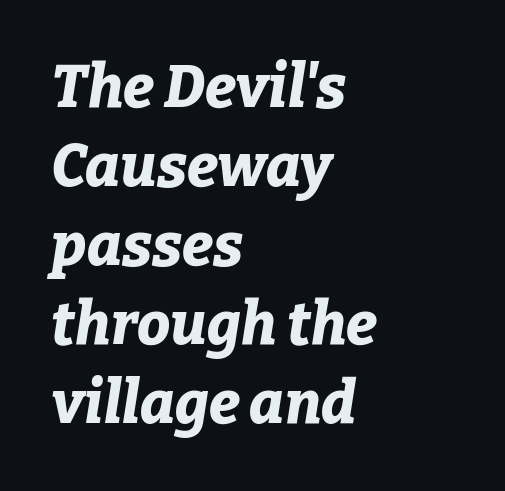
Q: Is the text bold? A: Yes.
Q: Is the text italic (slanted)? A: Yes, it leans right by about 9 degrees.
Q: Is the text underlined? A: No.
Q: How is the paragraph aligned? A: Left-aligned.
Q: Is the spacing between letters normal or unusually wide? A: Normal.
Q: Is the spacing between lines tight, normal or loose? A: Normal.
Q: Width (condensed, normal, or wide)? A: Normal.
Q: Stroke contrast? A: Low.
Q: x-height? A: Medium.
Q: Monospaced? A: No.
